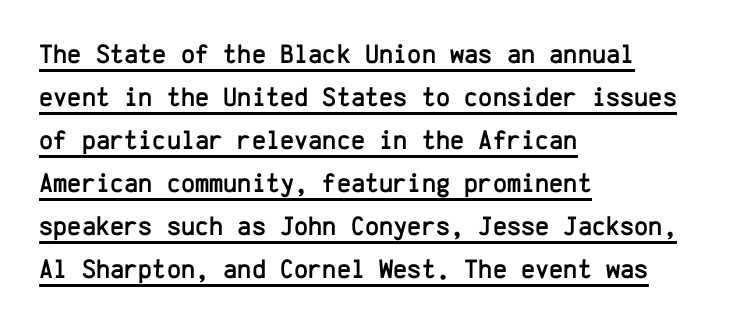
Words appear dense and cohesive because spacing is normal. When letters stand straight like this, we call the style roman or upright. Regular leading. Decoration check: the copy is underlined. Layout note: lines flush left.
